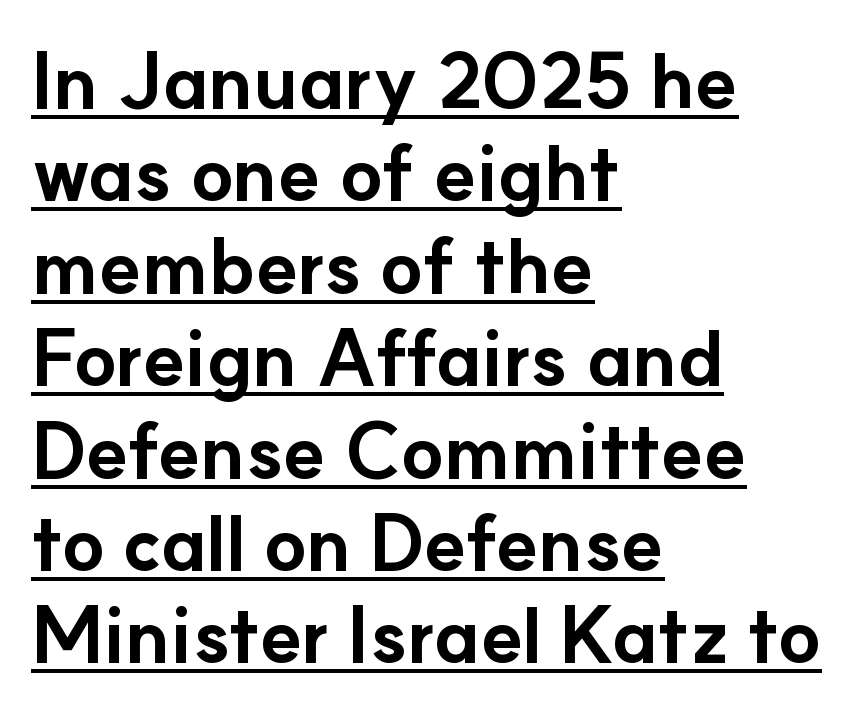
The image shows 77 px bold sans-serif type, upright; set left-aligned, line spacing 1.2x, normal letter spacing, underlined; low stroke contrast and a small x-height.
